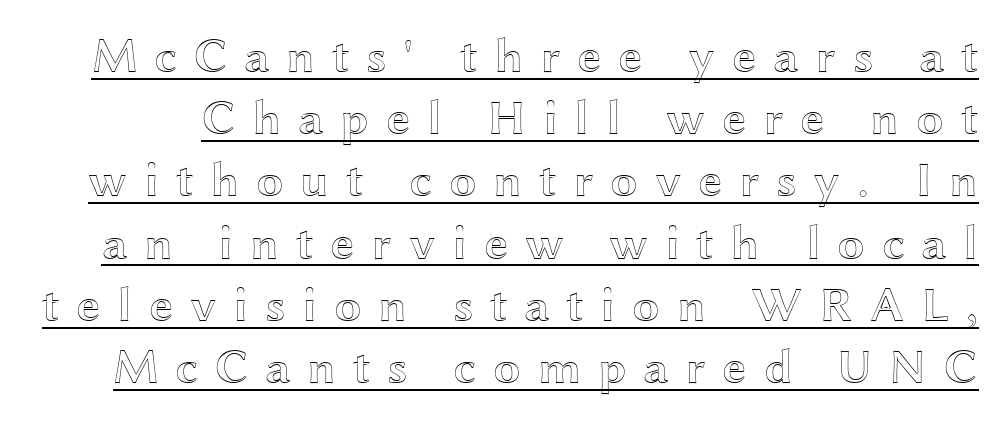
{"italic": "no", "width": "wide", "x_height": "medium", "monospaced": "no", "underline": "yes", "line_spacing": "normal", "line_spacing_ratio": 1.27, "letter_spacing": "wide", "letter_spacing_em": 0.34, "glyph_px": 49}
